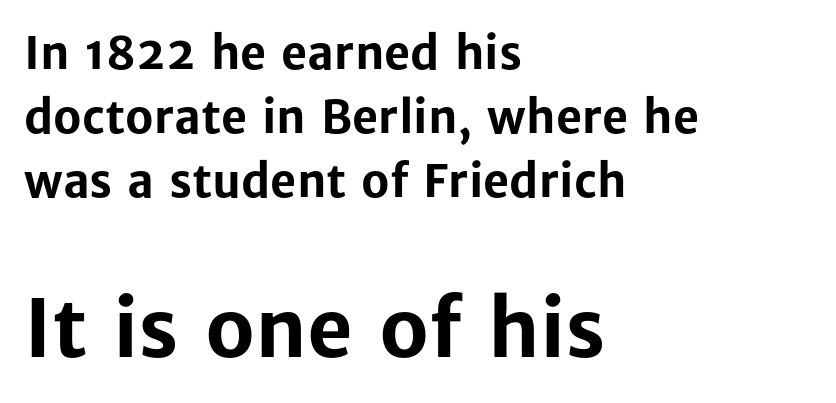
Q: Is the text bold? A: Yes.
Q: Is the text italic (slanted)? A: No, it is upright.
Q: Is the typeface a serif or a sans-serif typeface? A: Sans-serif.
Q: Is the text underlined? A: No.
Q: How is the paragraph aligned? A: Left-aligned.
Q: Is the spacing between letters normal or unusually wide? A: Normal.
Q: Is the spacing between lines tight, normal or loose? A: Normal.
Q: Which block of text is set in a larger size, the first (top) or the second (bottom)? A: The second (bottom) one.
Q: Width (condensed, normal, or wide)? A: Normal.
Q: Stroke contrast? A: Low.
Q: x-height? A: Medium.
Q: Monospaced? A: No.
